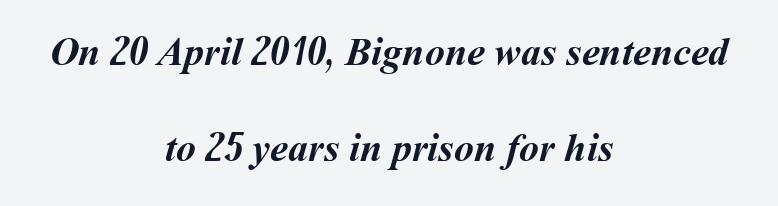
Q: Is the text bold? A: Yes.
Q: Is the text underlined? A: No.
Q: How is the paragraph aligned? A: Centered.
Q: Is the spacing between letters normal or unusually wide? A: Normal.
Q: Is the spacing between lines tight, normal or loose? A: Loose.
Q: Width (condensed, normal, or wide)? A: Normal.
Q: Stroke contrast? A: Medium.
Q: x-height? A: Medium.
Q: Monospaced? A: No.
